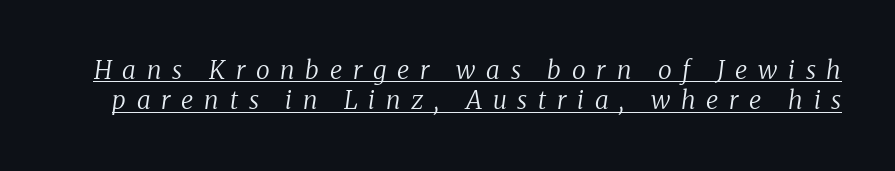
The image shows 25 px text type, italic (leaning right); set line spacing 1.21x, unusually wide letter spacing (+0.43 em), underlined.
